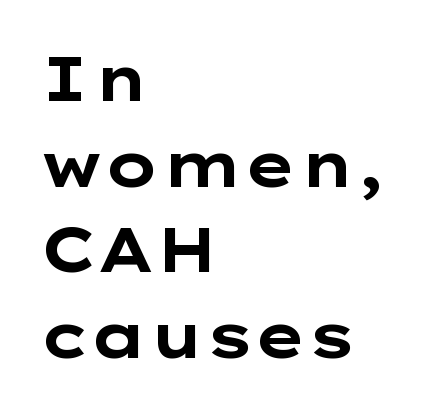
The image shows 62 px bold, wide sans-serif type, upright; set left-aligned, normal line spacing (1.38x), normal letter spacing, not underlined; low stroke contrast and a medium x-height.
